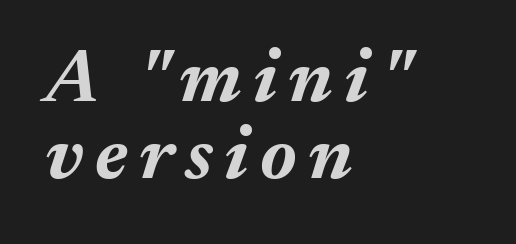
Q: Is the text bold? A: Yes.
Q: Is the text italic (slanted)? A: Yes, it leans right by about 17 degrees.
Q: Is the text underlined? A: No.
Q: How is the paragraph aligned? A: Left-aligned.
Q: Is the spacing between lines tight, normal or loose? A: Tight.
Q: Width (condensed, normal, or wide)? A: Normal.
Q: Stroke contrast? A: Medium.
Q: x-height? A: Medium.
Q: Monospaced? A: No.
